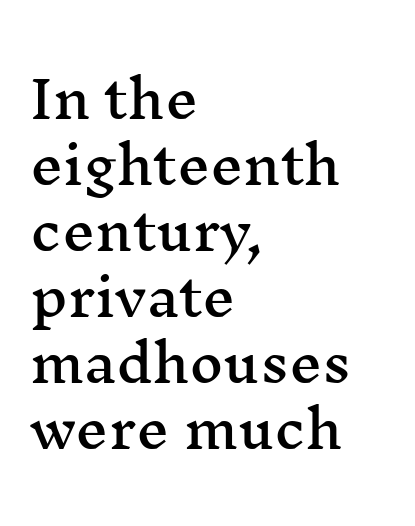
{"serif": "yes", "italic": "no", "width": "wide", "stroke_contrast": "medium", "x_height": "medium", "monospaced": "no", "underline": "no", "align": "left", "line_spacing": "normal", "line_spacing_ratio": 1.27, "letter_spacing": "normal", "letter_spacing_em": 0.0, "glyph_px": 52}
